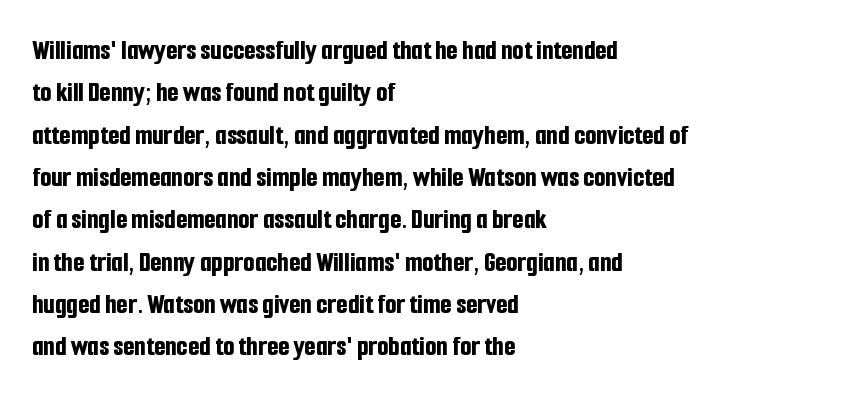
Q: Is the text bold? A: Yes.
Q: Is the text italic (slanted)? A: No, it is upright.
Q: Is the typeface a serif or a sans-serif typeface? A: Sans-serif.
Q: Is the text underlined? A: No.
Q: How is the paragraph aligned? A: Left-aligned.
Q: Is the spacing between letters normal or unusually wide? A: Normal.
Q: Is the spacing between lines tight, normal or loose? A: Normal.
Q: Width (condensed, normal, or wide)? A: Condensed.
Q: Stroke contrast? A: Low.
Q: x-height? A: Medium.
Q: Monospaced? A: No.
